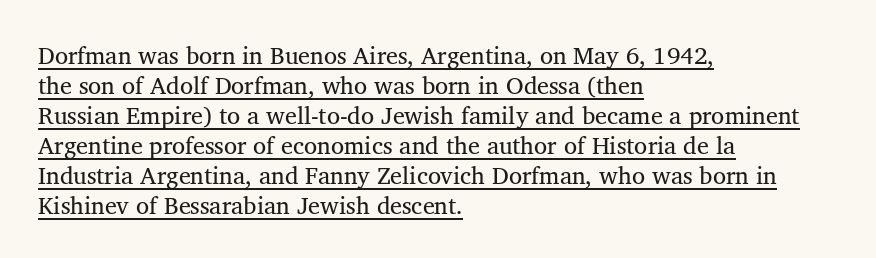
The letterforms sit shoulder to shoulder at normal distance. This sample is left-justified, so line endings fall wherever the words run out. Notice how a bar underscores the lettering throughout. Every stem runs plumb, perpendicular to the baseline. Baseline-to-baseline distance is the conventional proportion of letter height.
